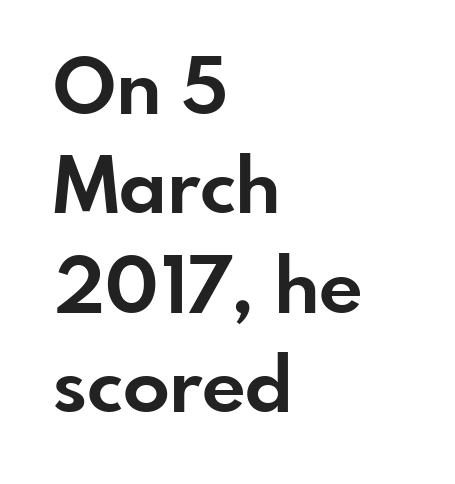
Each letter's strokes conclude bluntly, with no projecting serifs. Note the varied advance widths — an 'i' is clearly narrower than an 'm'. Tall strokes in this sample are plumb rather than angled. Honestly, there is no underline to notice here at all. No extra tracking has been applied to these lines.
